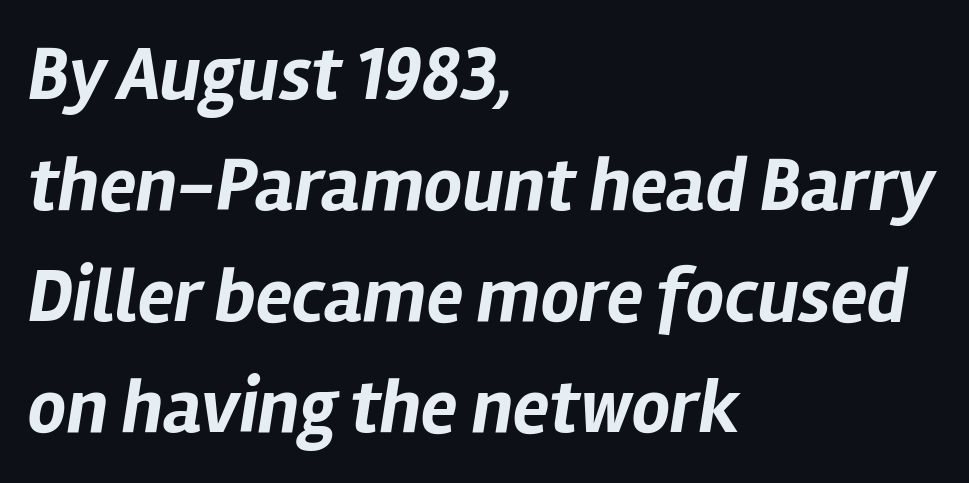
The image shows 76 px bold type, italic (leaning right); set left-aligned, normal line spacing (1.46x), normal letter spacing, not underlined; low stroke contrast and a medium x-height.
